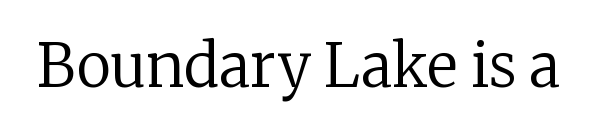
Nope, not italic — everything's standing straight. A typesetter would call this proportional, since set widths differ per character. Little horizontal feet cap the strokes, marking this as serif type. Honestly, there is no underline to notice here at all.
